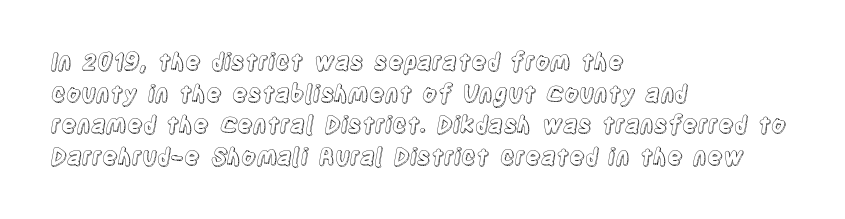
Q: Is the text italic (slanted)? A: Yes.
Q: Is the text underlined? A: No.
Q: How is the paragraph aligned? A: Left-aligned.
Q: Is the spacing between letters normal or unusually wide? A: Normal.
Q: Is the spacing between lines tight, normal or loose? A: Normal.
